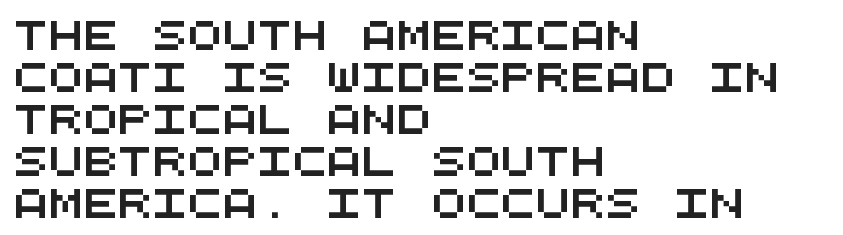
Q: Is the typeface a serif or a sans-serif typeface? A: Sans-serif.
Q: Is the text underlined? A: No.
Q: How is the paragraph aligned? A: Left-aligned.
Q: Is the spacing between letters normal or unusually wide? A: Normal.
Q: Is the spacing between lines tight, normal or loose? A: Normal.
Q: Width (condensed, normal, or wide)? A: Wide.
Q: Stroke contrast? A: Medium.
Q: x-height? A: Large.
Q: Monospaced? A: Yes.
